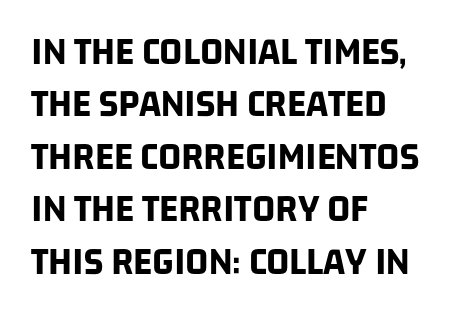
{"serif": "no", "bold": "yes", "weight": "bold", "width": "condensed", "stroke_contrast": "low", "x_height": "large", "monospaced": "no", "underline": "no", "align": "left", "line_spacing": "normal", "line_spacing_ratio": 1.31, "letter_spacing": "normal", "letter_spacing_em": 0.0, "glyph_px": 40}
